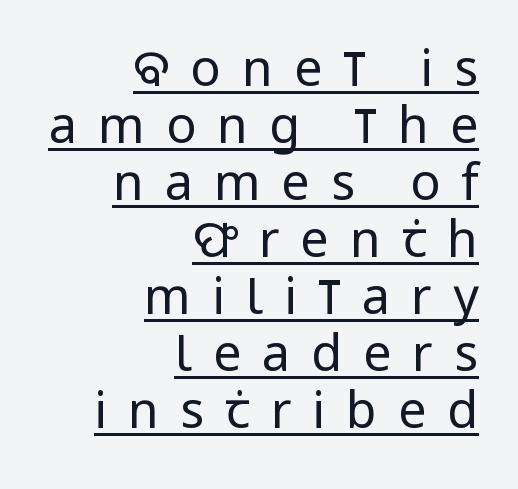
{"serif": "no", "italic": "no", "bold": "no", "weight": "regular", "width": "condensed", "stroke_contrast": "low", "x_height": "large", "monospaced": "no", "underline": "yes", "align": "right", "line_spacing": "tight", "line_spacing_ratio": 1.14, "letter_spacing": "wide", "letter_spacing_em": 0.42, "glyph_px": 50}
